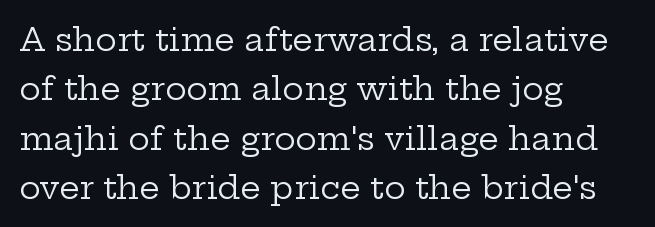
The image shows 32 px regular-weight, wide serif type, upright; set left-aligned, normal line spacing (1.54x), normal letter spacing, not underlined; low stroke contrast and a medium x-height.
